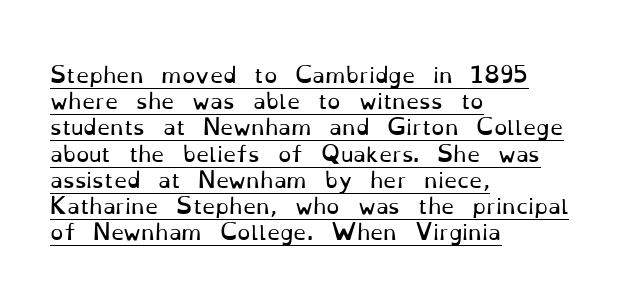
These lines are set flush left with a ragged right edge. Check the space under the baseline: a stroke is drawn there. The typography opts for an upright posture over an oblique one. Unbolded letterforms with no extra heft. In terms of letterspacing, this is plain default setting.
